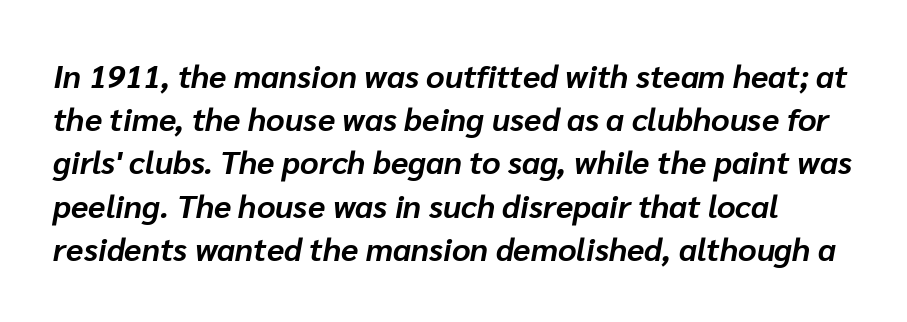
How would I describe the line gaps? Plain and ordinary. The font's italic variant was chosen for this text. There is no visible air inserted between adjacent glyphs. Beneath every word, the page is bare. Heavy-handed strokes throughout: this text is bold.
